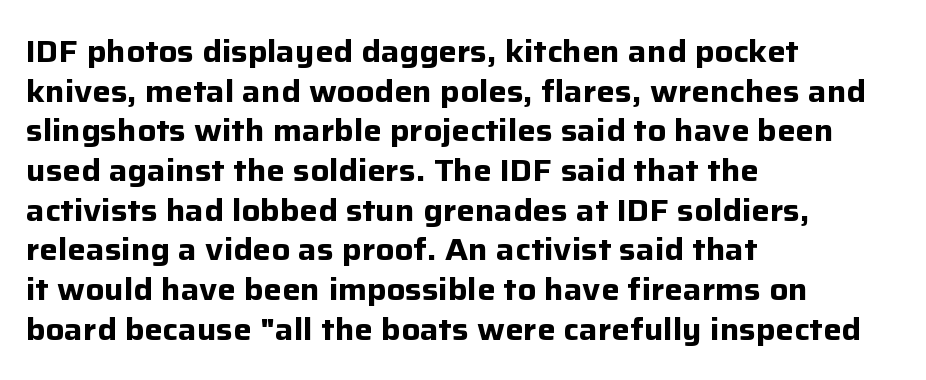
{"serif": "no", "italic": "no", "bold": "yes", "weight": "bold", "width": "normal", "stroke_contrast": "low", "x_height": "medium", "monospaced": "no", "underline": "no", "align": "left", "line_spacing": "normal", "line_spacing_ratio": 1.28, "letter_spacing": "normal", "letter_spacing_em": 0.0, "glyph_px": 31}
